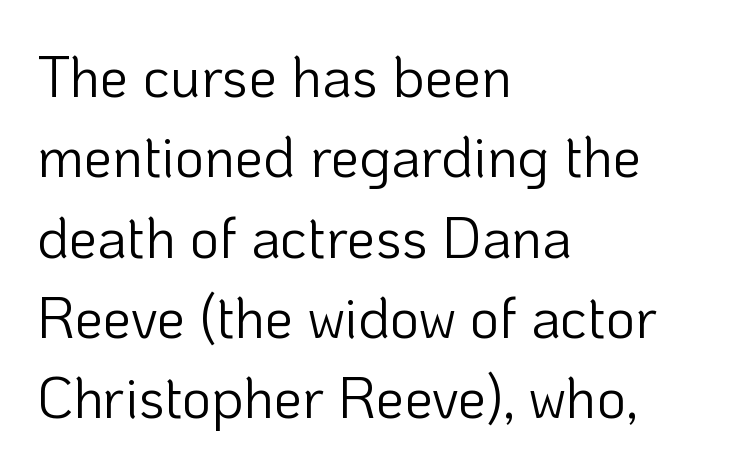
{"serif": "no", "italic": "no", "bold": "no", "weight": "light", "width": "normal", "stroke_contrast": "low", "x_height": "medium", "monospaced": "no", "underline": "no", "align": "left", "line_spacing": "normal", "line_spacing_ratio": 1.41, "letter_spacing": "normal", "letter_spacing_em": 0.0, "glyph_px": 57}
